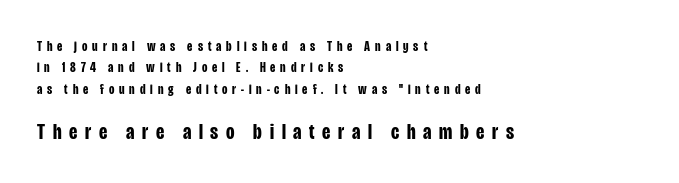
Q: Is the text bold? A: Yes.
Q: Is the text italic (slanted)? A: No, it is upright.
Q: Is the text underlined? A: No.
Q: How is the paragraph aligned? A: Left-aligned.
Q: Is the spacing between letters normal or unusually wide? A: Unusually wide.
Q: Is the spacing between lines tight, normal or loose? A: Normal.
Q: Which block of text is set in a larger size, the first (top) or the second (bottom)? A: The second (bottom) one.
